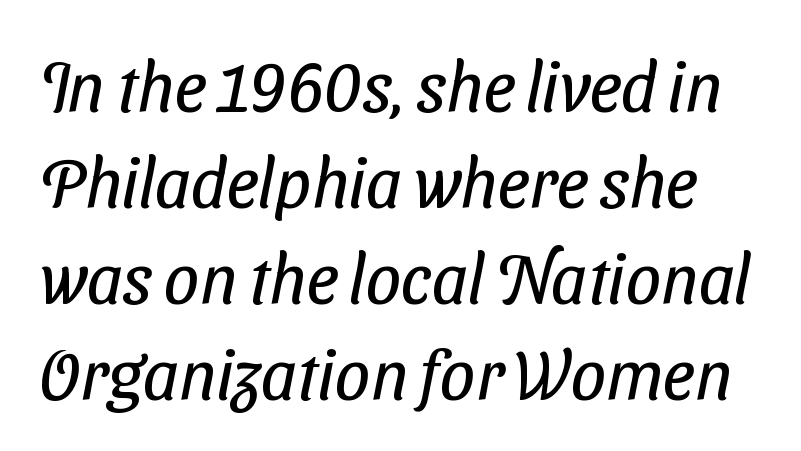
Q: Is the text bold? A: No.
Q: Is the typeface a serif or a sans-serif typeface? A: Sans-serif.
Q: Is the text underlined? A: No.
Q: Is the spacing between letters normal or unusually wide? A: Normal.
Q: Is the spacing between lines tight, normal or loose? A: Normal.
Q: Width (condensed, normal, or wide)? A: Condensed.
Q: Stroke contrast? A: Low.
Q: x-height? A: Medium.
Q: Monospaced? A: No.
